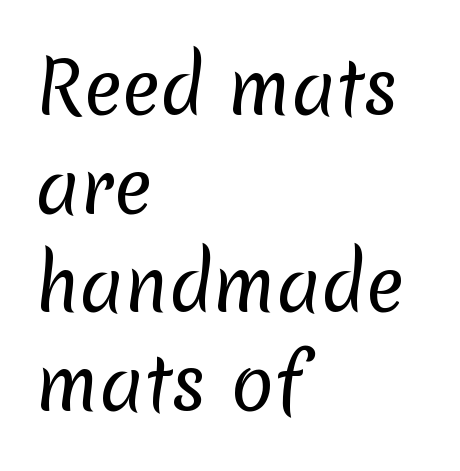
The image shows 71 px regular-weight sans-serif type; set left-aligned, normal line spacing (1.39x), normal letter spacing, not underlined; low stroke contrast and a medium x-height.
